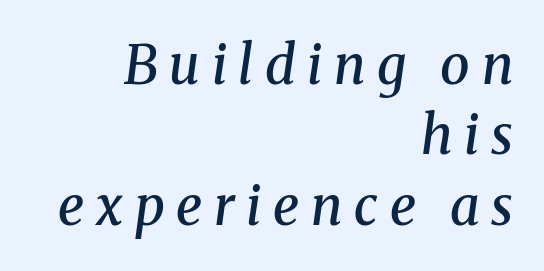
The image shows 53 px semibold serif type, italic (leaning right); set right-aligned, normal line spacing (1.33x), unusually wide letter spacing (+0.22 em), not underlined; medium stroke contrast and a medium x-height.
